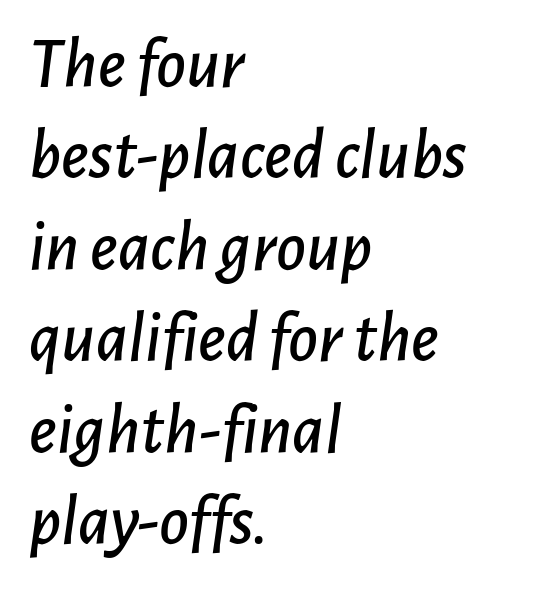
The image shows 72 px text type, italic (leaning right); set left-aligned, normal line spacing (1.27x), normal letter spacing, not underlined; low stroke contrast and a medium x-height.
